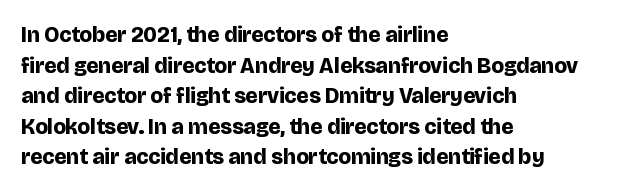
The image shows 22 px bold type, upright; set left-aligned, normal line spacing (1.39x), normal letter spacing, not underlined.
